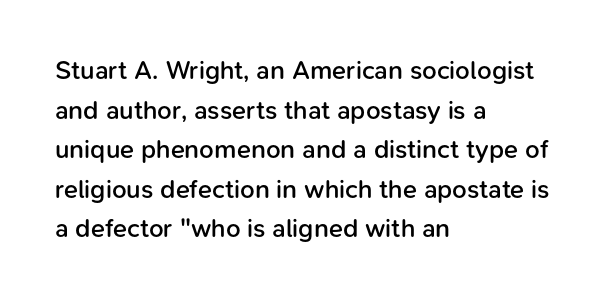
Q: Is the text bold? A: Semi-bold.
Q: Is the text italic (slanted)? A: No, it is upright.
Q: Is the text underlined? A: No.
Q: How is the paragraph aligned? A: Left-aligned.
Q: Is the spacing between letters normal or unusually wide? A: Normal.
Q: Is the spacing between lines tight, normal or loose? A: Normal.
